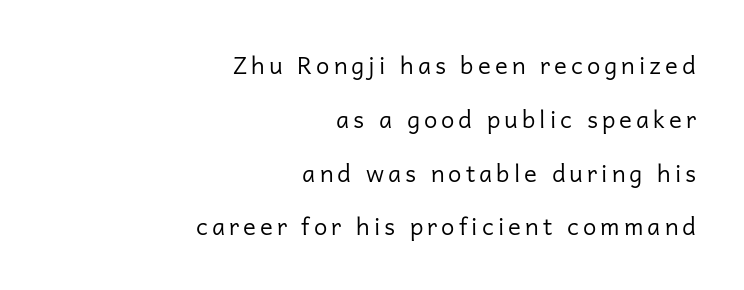
The image shows 24 px text type, upright; set right-aligned, loose line spacing (2.24x), not underlined.
